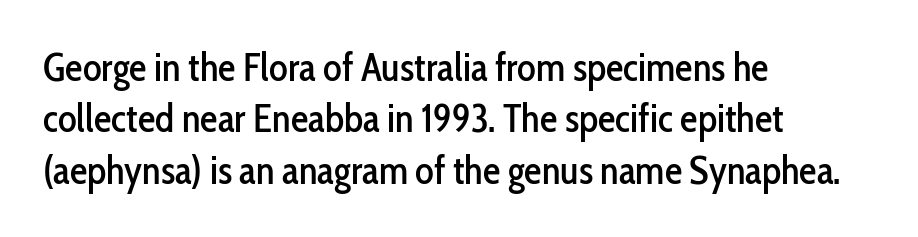
{"serif": "no", "italic": "no", "width": "condensed", "stroke_contrast": "low", "x_height": "medium", "monospaced": "no", "underline": "no", "align": "left", "line_spacing": "normal", "line_spacing_ratio": 1.32, "letter_spacing": "normal", "letter_spacing_em": 0.0, "glyph_px": 39}
